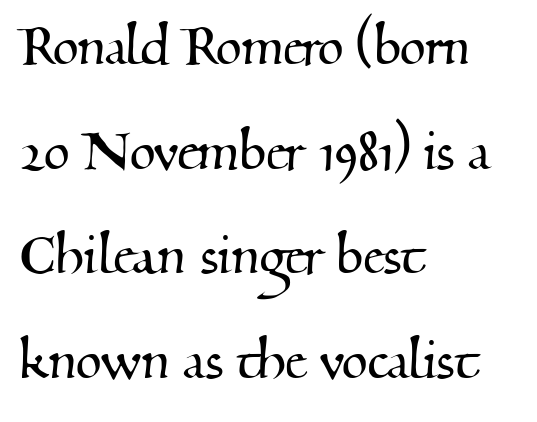
Q: Is the typeface a serif or a sans-serif typeface? A: Serif.
Q: Is the text underlined? A: No.
Q: How is the paragraph aligned? A: Left-aligned.
Q: Is the spacing between letters normal or unusually wide? A: Normal.
Q: Is the spacing between lines tight, normal or loose? A: Normal.
Q: Width (condensed, normal, or wide)? A: Normal.
Q: Stroke contrast? A: Medium.
Q: x-height? A: Small.
Q: Monospaced? A: No.
